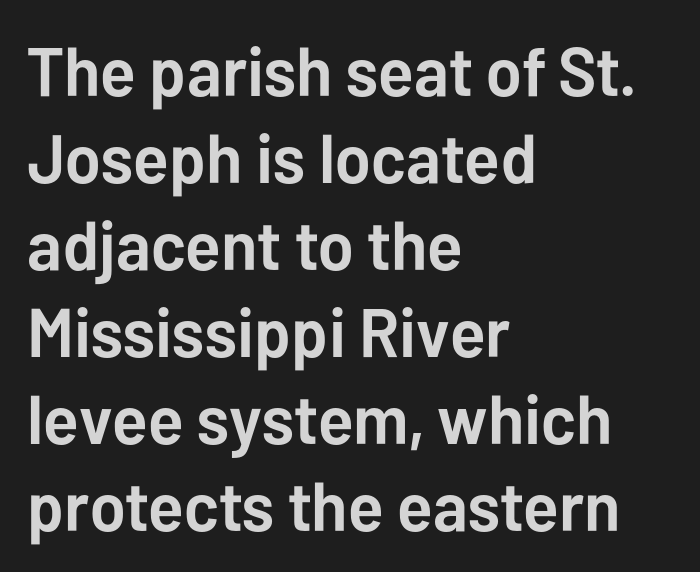
{"serif": "no", "italic": "no", "bold": "yes", "weight": "semibold", "width": "normal", "stroke_contrast": "low", "x_height": "medium", "monospaced": "no", "underline": "no", "align": "left", "line_spacing": "normal", "line_spacing_ratio": 1.26, "letter_spacing": "normal", "letter_spacing_em": 0.0, "glyph_px": 69}
